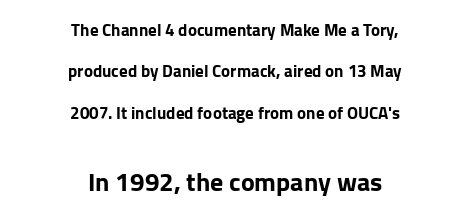
Q: Is the text italic (slanted)? A: No, it is upright.
Q: Is the text underlined? A: No.
Q: How is the paragraph aligned? A: Centered.
Q: Is the spacing between letters normal or unusually wide? A: Normal.
Q: Is the spacing between lines tight, normal or loose? A: Loose.
Q: Which block of text is set in a larger size, the first (top) or the second (bottom)? A: The second (bottom) one.
